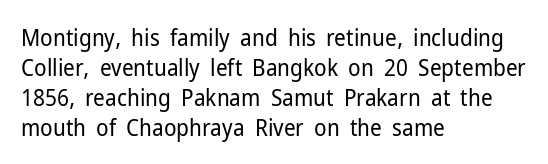
{"italic": "no", "bold": "no", "underline": "no", "align": "left", "line_spacing": "normal", "line_spacing_ratio": 1.3, "letter_spacing": "normal", "letter_spacing_em": 0.0, "glyph_px": 23}
